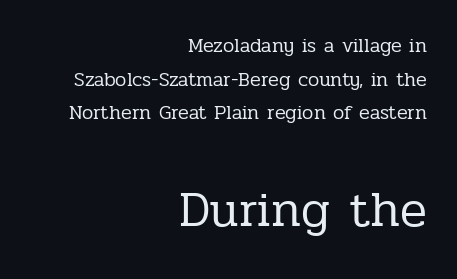
Q: Is the text bold? A: No.
Q: Is the text italic (slanted)? A: No, it is upright.
Q: Is the typeface a serif or a sans-serif typeface? A: Serif.
Q: Is the text underlined? A: No.
Q: How is the paragraph aligned? A: Right-aligned.
Q: Is the spacing between letters normal or unusually wide? A: Normal.
Q: Is the spacing between lines tight, normal or loose? A: Normal.
Q: Which block of text is set in a larger size, the first (top) or the second (bottom)? A: The second (bottom) one.
Q: Width (condensed, normal, or wide)? A: Normal.
Q: Stroke contrast? A: Low.
Q: x-height? A: Medium.
Q: Monospaced? A: No.
